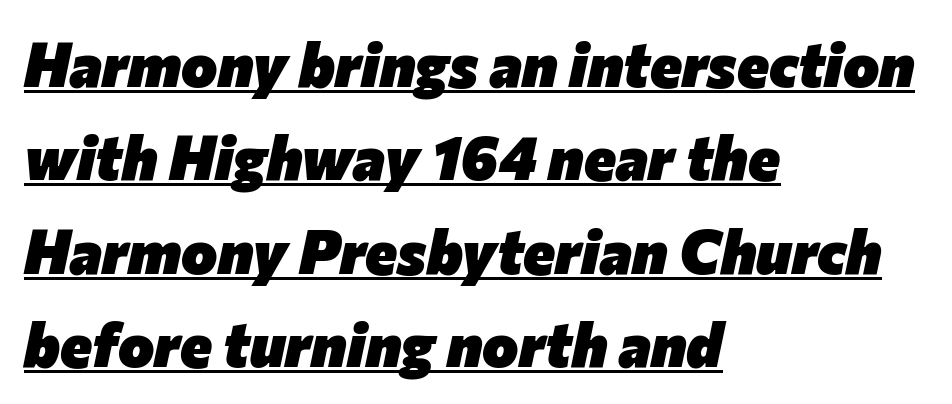
{"italic": "yes", "lean": "right", "slant_degrees": 12, "bold": "yes", "weight": "heavy", "width": "normal", "stroke_contrast": "low", "x_height": "medium", "monospaced": "no", "underline": "yes", "align": "left", "line_spacing": "normal", "line_spacing_ratio": 1.53, "letter_spacing": "normal", "letter_spacing_em": 0.0, "glyph_px": 61}
